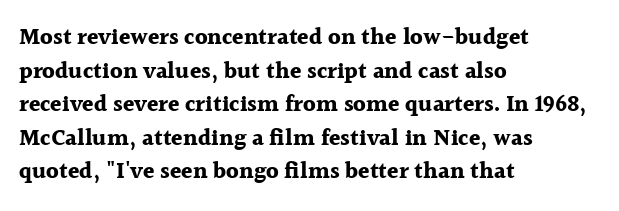
{"italic": "no", "bold": "yes", "underline": "no", "align": "left", "line_spacing": "normal", "line_spacing_ratio": 1.46, "letter_spacing": "normal", "letter_spacing_em": 0.0, "glyph_px": 23}
